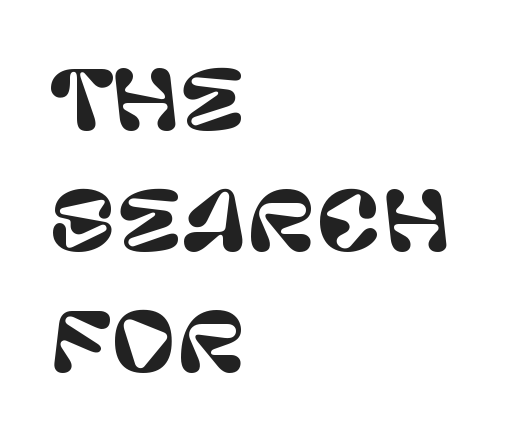
I'd call this a sans setting — the letters go barefoot. This sample uses plain, unmodified letter spacing. In terms of leading, this rendering sits right in the middle. Each line starts at the same left margin while the right side varies. Underline: absent.
